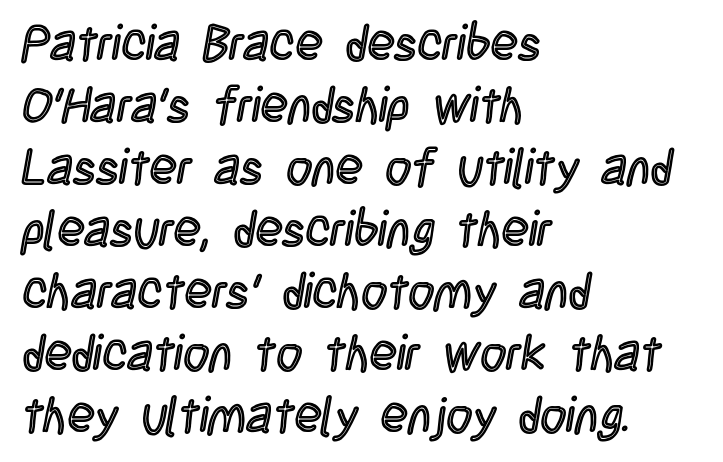
Q: Is the text italic (slanted)? A: Yes.
Q: Is the text underlined? A: No.
Q: How is the paragraph aligned? A: Left-aligned.
Q: Is the spacing between letters normal or unusually wide? A: Normal.
Q: Width (condensed, normal, or wide)? A: Condensed.
Q: x-height? A: Large.
Q: Monospaced? A: No.
